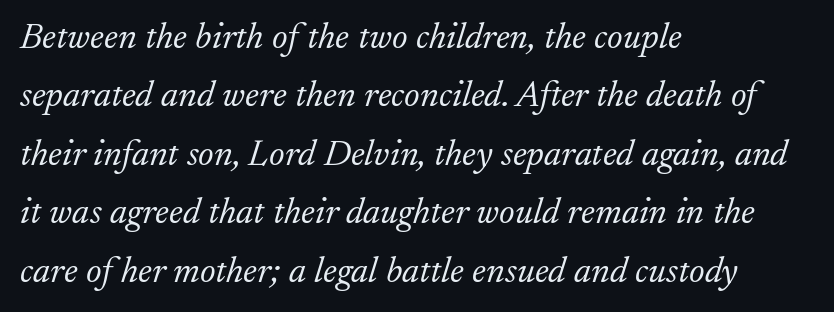
Q: Is the text bold? A: No.
Q: Is the text italic (slanted)? A: Yes, it leans right by about 17 degrees.
Q: Is the typeface a serif or a sans-serif typeface? A: Serif.
Q: Is the text underlined? A: No.
Q: How is the paragraph aligned? A: Left-aligned.
Q: Is the spacing between letters normal or unusually wide? A: Normal.
Q: Is the spacing between lines tight, normal or loose? A: Normal.
Q: Width (condensed, normal, or wide)? A: Normal.
Q: Stroke contrast? A: Low.
Q: x-height? A: Small.
Q: Monospaced? A: No.
